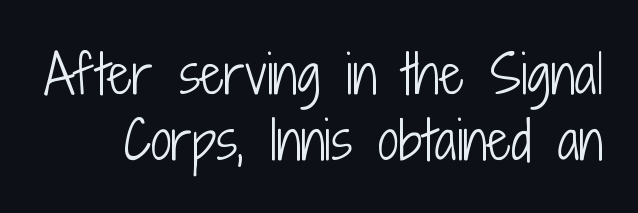
Q: Is the text bold? A: No.
Q: Is the text italic (slanted)? A: No, it is upright.
Q: Is the typeface a serif or a sans-serif typeface? A: Sans-serif.
Q: Is the text underlined? A: No.
Q: Is the spacing between letters normal or unusually wide? A: Normal.
Q: Is the spacing between lines tight, normal or loose? A: Normal.
Q: Width (condensed, normal, or wide)? A: Condensed.
Q: Stroke contrast? A: Low.
Q: x-height? A: Medium.
Q: Monospaced? A: No.
